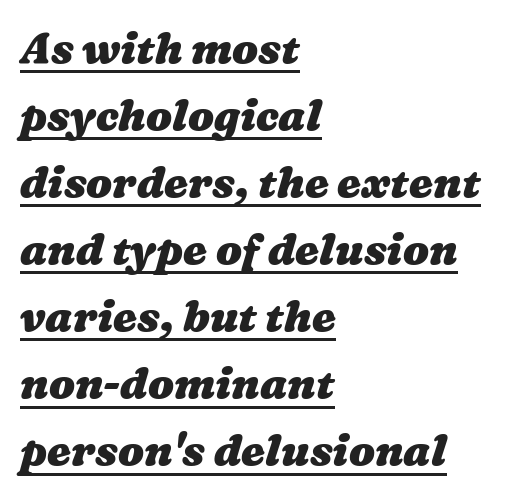
Quick note: underline on. Compared with an ordinary text face, these strokes are far heavier — a full bold. These lines are rendered in a variable-pitch font. The face used here is rendered with its standard letterfit. Normally led — the rows are evenly, conventionally spaced.
